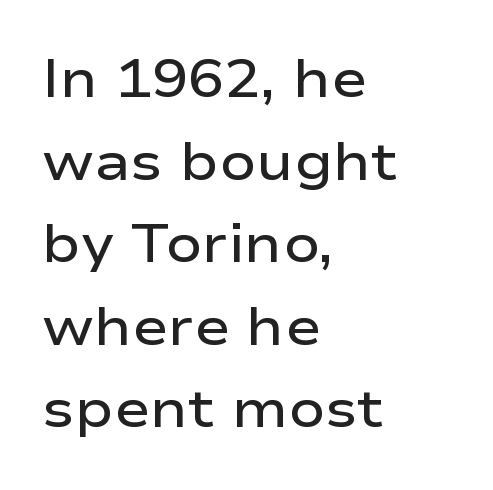
The image shows 54 px semibold, wide sans-serif type, upright; set left-aligned, normal line spacing (1.53x), normal letter spacing, not underlined; low stroke contrast and a medium x-height.
